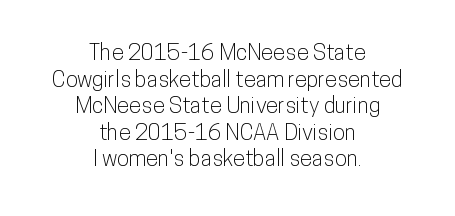
Both edges are ragged and mirror each other, which tells us the setting is centered. The type is set solid horizontally, with unmodified tracking. Descenders hang freely into open space. A typesetter would mark this as roman, not italic.
